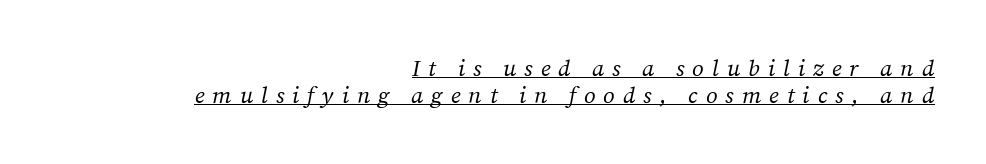
{"italic": "yes", "lean": "right", "slant_degrees": 12, "bold": "no", "underline": "yes", "align": "right", "line_spacing_ratio": 1.19, "letter_spacing": "wide", "letter_spacing_em": 0.35, "glyph_px": 23}
